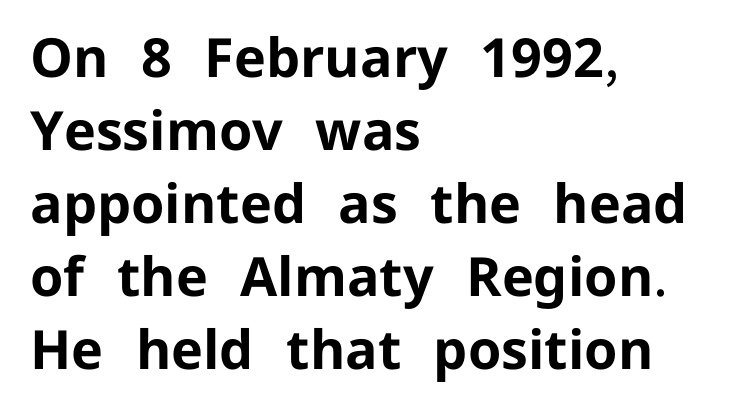
The image shows 54 px bold sans-serif type, upright; set left-aligned, normal line spacing (1.35x), normal letter spacing, not underlined; low stroke contrast and a medium x-height.
